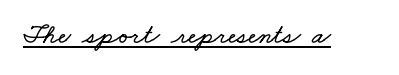
Q: Is the text underlined? A: Yes.
Q: Is the spacing between letters normal or unusually wide? A: Normal.
Q: Width (condensed, normal, or wide)? A: Wide.
Q: Stroke contrast? A: Low.
Q: x-height? A: Small.
Q: Monospaced? A: No.
